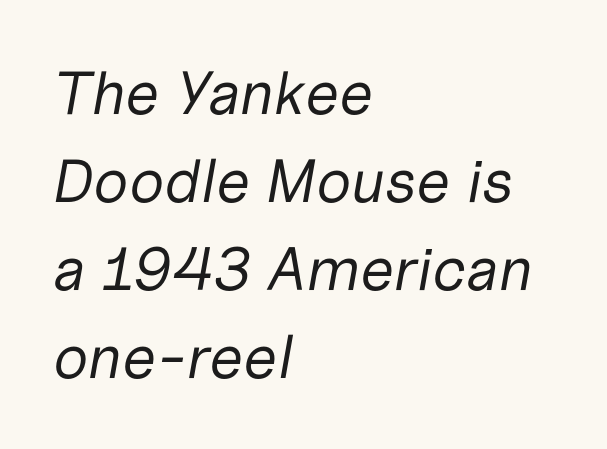
The string is rendered with underlining switched off. The letters look calm and open, with moderate or lighter stems. All the whitespace from short lines collects on the right. The block of text has a typical density, with ordinary space between rows.
